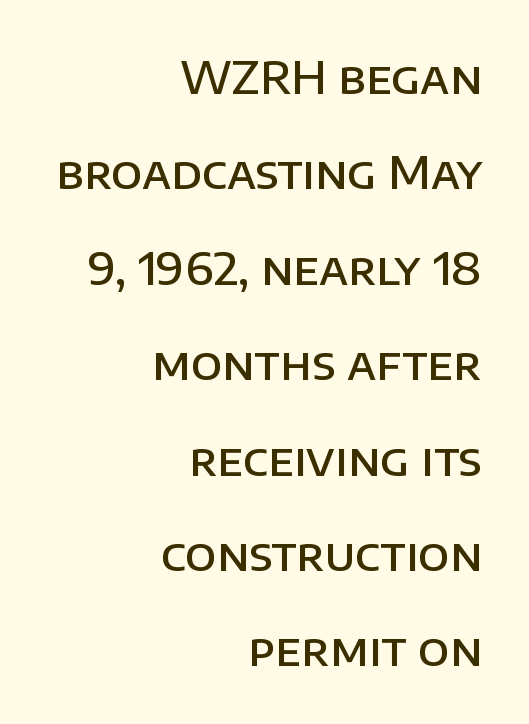
Q: Is the text bold? A: Semi-bold.
Q: Is the text italic (slanted)? A: No, it is upright.
Q: Is the typeface a serif or a sans-serif typeface? A: Sans-serif.
Q: Is the text underlined? A: No.
Q: How is the paragraph aligned? A: Right-aligned.
Q: Is the spacing between letters normal or unusually wide? A: Normal.
Q: Is the spacing between lines tight, normal or loose? A: Loose.
Q: Width (condensed, normal, or wide)? A: Normal.
Q: Stroke contrast? A: Low.
Q: x-height? A: Large.
Q: Monospaced? A: No.
